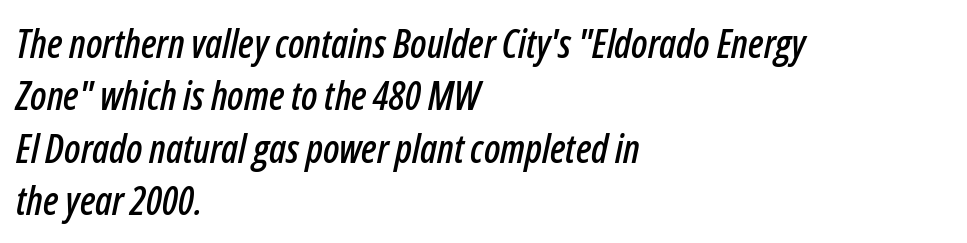
The image shows 39 px condensed type, italic (leaning right); set left-aligned, normal line spacing (1.34x), normal letter spacing, not underlined; low stroke contrast and a medium x-height.
